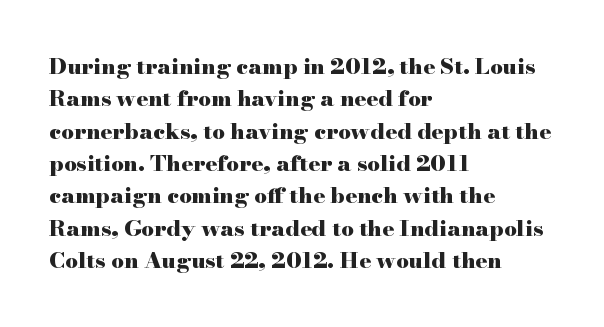
{"italic": "no", "bold": "yes", "underline": "no", "align": "left", "line_spacing": "normal", "line_spacing_ratio": 1.47, "letter_spacing": "normal", "letter_spacing_em": 0.0, "glyph_px": 22}
